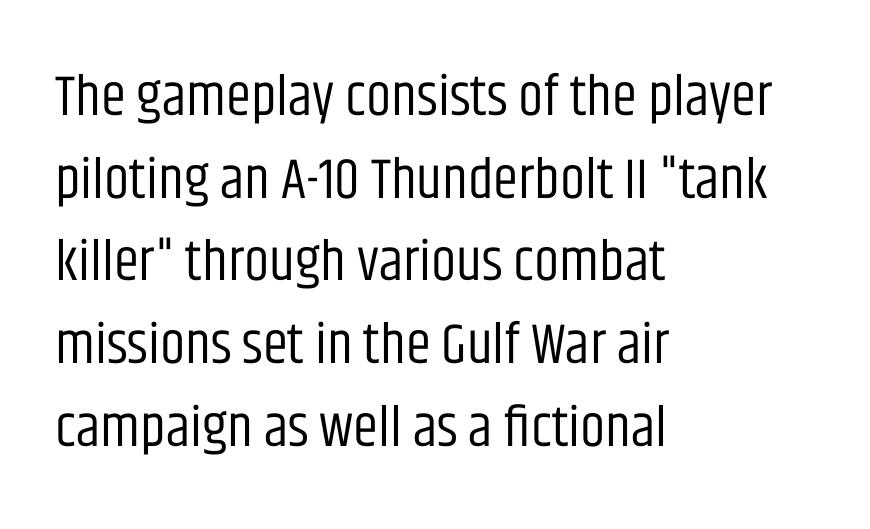
Q: Is the text bold? A: No.
Q: Is the text italic (slanted)? A: No, it is upright.
Q: Is the typeface a serif or a sans-serif typeface? A: Sans-serif.
Q: Is the text underlined? A: No.
Q: How is the paragraph aligned? A: Left-aligned.
Q: Is the spacing between letters normal or unusually wide? A: Normal.
Q: Is the spacing between lines tight, normal or loose? A: Normal.
Q: Width (condensed, normal, or wide)? A: Condensed.
Q: Stroke contrast? A: Low.
Q: x-height? A: Large.
Q: Monospaced? A: No.
